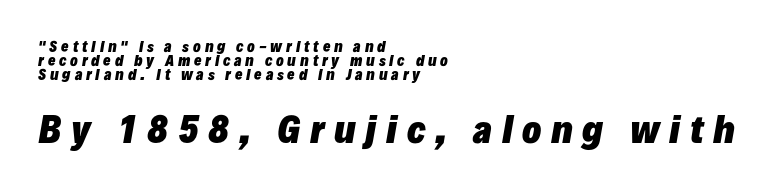
The block of text is dense from top to bottom, with scant space between rows. Character size in the trailing block exceeds that of the leading block. Chunky letters — that's bold for sure. The letters advance in unequal steps, a hallmark of proportional type. Reading down the block, your eye returns to a fixed left position each line.
